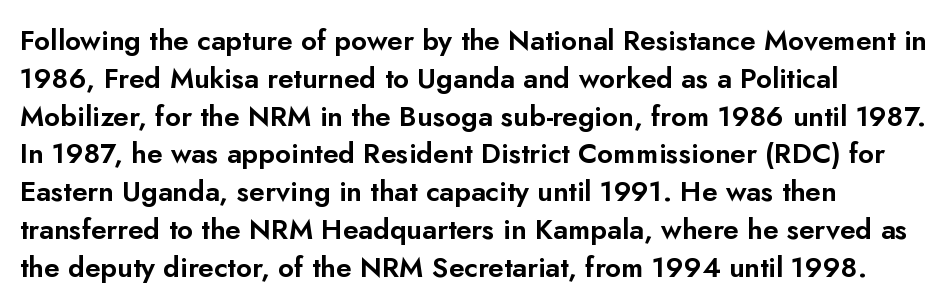
The image shows 28 px sans-serif type, upright; set left-aligned, normal line spacing (1.35x), normal letter spacing, not underlined; low stroke contrast and a small x-height.
